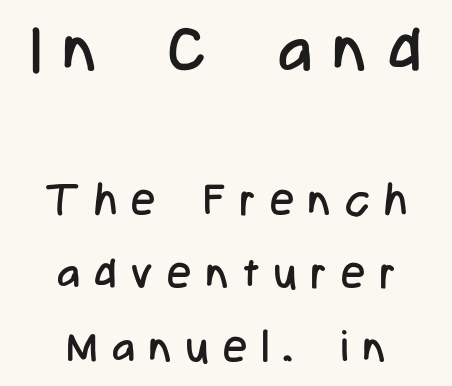
Ordinary non-slanted type is in use. Has an underline been added? It has not. The strokes are not fattened; the text isn't bold. Loose tracking; the words dissolve into strings of separated letters. If you squint, the top block still reads clearly — it's the larger of the two.
